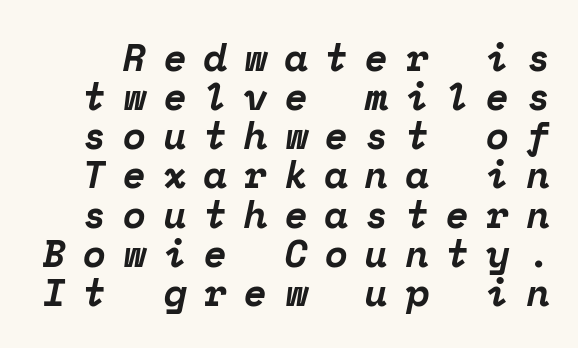
Q: Is the text bold? A: Yes.
Q: Is the text italic (slanted)? A: Yes, it leans right by about 12 degrees.
Q: Is the typeface a serif or a sans-serif typeface? A: Serif.
Q: Is the text underlined? A: No.
Q: Is the spacing between letters normal or unusually wide? A: Unusually wide.
Q: Is the spacing between lines tight, normal or loose? A: Tight.
Q: Width (condensed, normal, or wide)? A: Normal.
Q: Stroke contrast? A: Low.
Q: x-height? A: Medium.
Q: Monospaced? A: Yes.
